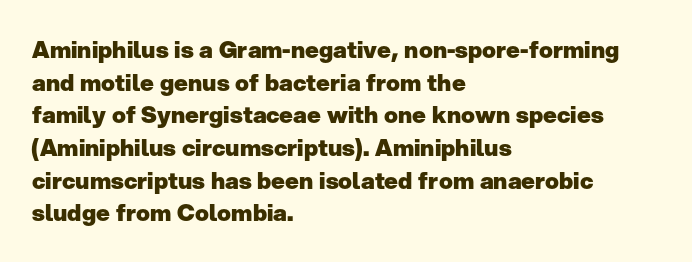
The image shows 23 px bold type, upright; set left-aligned, normal line spacing (1.42x), normal letter spacing, not underlined.
